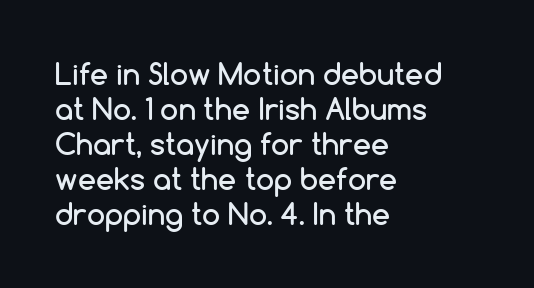
Q: Is the text italic (slanted)? A: No, it is upright.
Q: Is the typeface a serif or a sans-serif typeface? A: Sans-serif.
Q: Is the text underlined? A: No.
Q: How is the paragraph aligned? A: Left-aligned.
Q: Is the spacing between letters normal or unusually wide? A: Normal.
Q: Width (condensed, normal, or wide)? A: Normal.
Q: Stroke contrast? A: Low.
Q: x-height? A: Medium.
Q: Monospaced? A: No.
